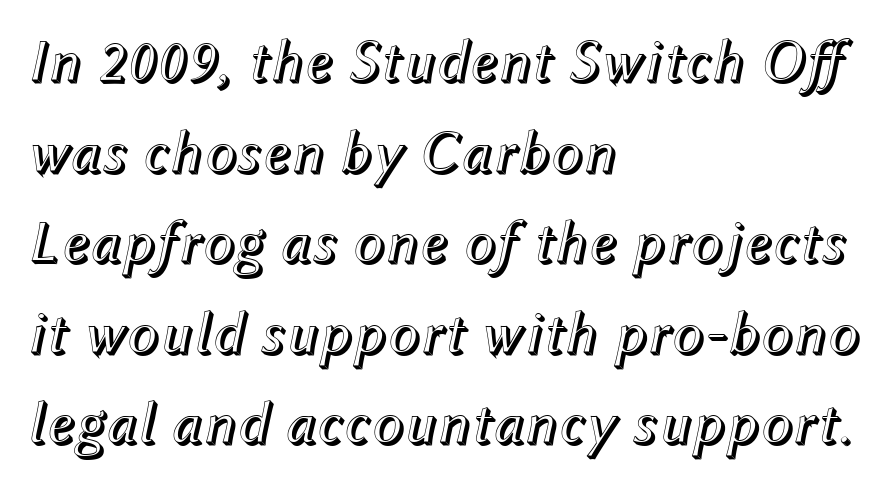
Q: Is the text italic (slanted)? A: Yes, it leans right by about 12 degrees.
Q: Is the text underlined? A: No.
Q: How is the paragraph aligned? A: Left-aligned.
Q: Is the spacing between letters normal or unusually wide? A: Normal.
Q: Is the spacing between lines tight, normal or loose? A: Normal.
Q: Width (condensed, normal, or wide)? A: Normal.
Q: x-height? A: Medium.
Q: Monospaced? A: No.
